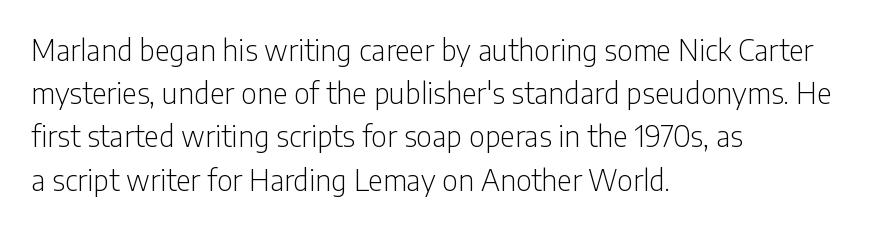
The image shows 29 px light, condensed sans-serif type, upright; set left-aligned, normal line spacing (1.49x), normal letter spacing, not underlined; low stroke contrast and a medium x-height.
